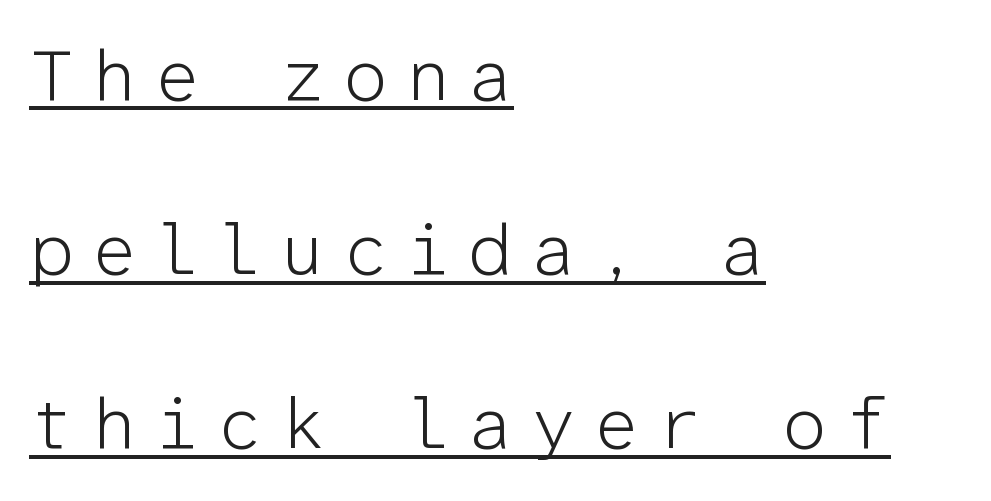
Q: Is the text bold? A: No.
Q: Is the text italic (slanted)? A: No, it is upright.
Q: Is the typeface a serif or a sans-serif typeface? A: Sans-serif.
Q: Is the text underlined? A: Yes.
Q: How is the paragraph aligned? A: Left-aligned.
Q: Is the spacing between letters normal or unusually wide? A: Unusually wide.
Q: Is the spacing between lines tight, normal or loose? A: Loose.
Q: Width (condensed, normal, or wide)? A: Normal.
Q: Stroke contrast? A: Low.
Q: x-height? A: Medium.
Q: Monospaced? A: Yes.
